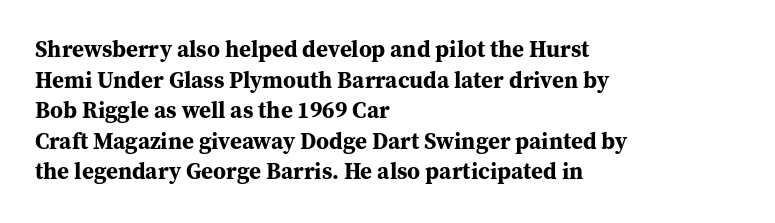
The image shows 23 px bold type, upright; set left-aligned, normal line spacing (1.33x), normal letter spacing, not underlined.
